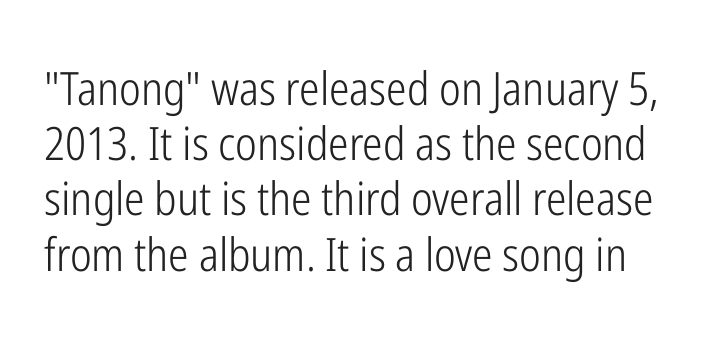
The image shows 46 px light, condensed sans-serif type, upright; set line spacing 1.2x, normal letter spacing, not underlined; low stroke contrast and a medium x-height.
